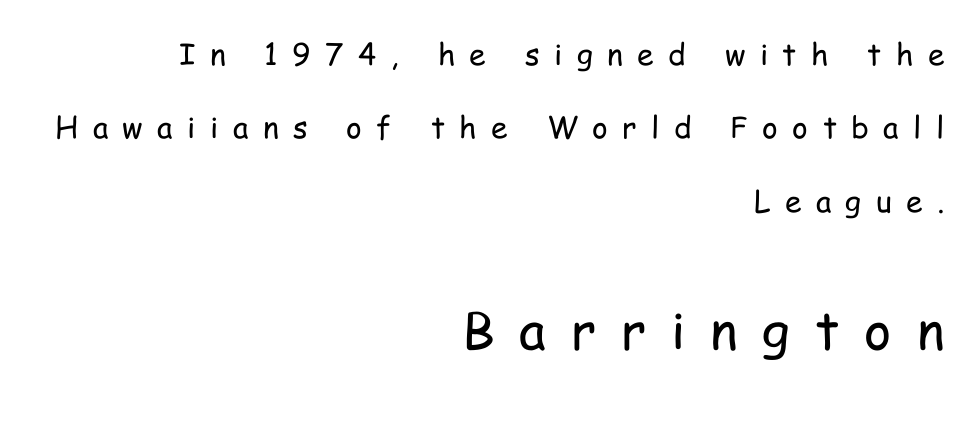
{"serif": "no", "italic": "no", "bold": "no", "weight": "regular", "width": "condensed", "stroke_contrast": "low", "x_height": "medium", "monospaced": "no", "underline": "no", "align": "right", "line_spacing": "loose", "line_spacing_ratio": 2.45, "letter_spacing": "wide", "letter_spacing_em": 0.48, "larger_block": "second", "size_ratio": 1.73, "glyph_px": 52}
